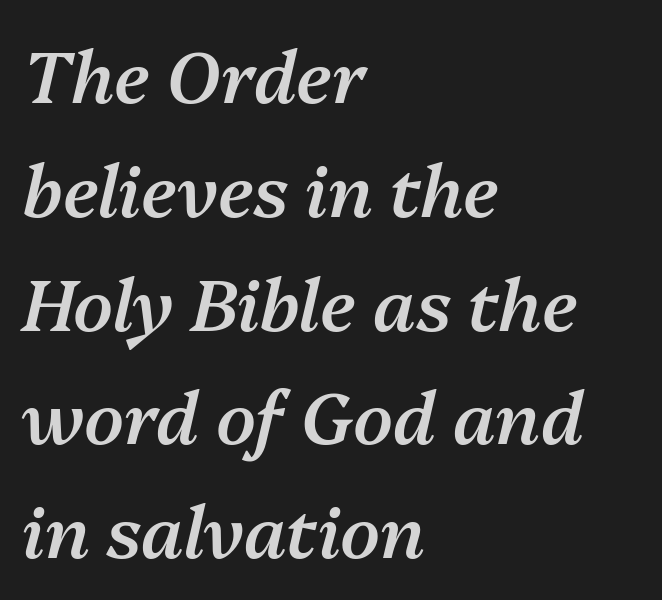
Q: Is the text bold? A: Semi-bold.
Q: Is the text italic (slanted)? A: Yes, it leans right by about 13 degrees.
Q: Is the text underlined? A: No.
Q: How is the paragraph aligned? A: Left-aligned.
Q: Is the spacing between letters normal or unusually wide? A: Normal.
Q: Is the spacing between lines tight, normal or loose? A: Normal.
Q: Width (condensed, normal, or wide)? A: Normal.
Q: Stroke contrast? A: Medium.
Q: x-height? A: Medium.
Q: Monospaced? A: No.
